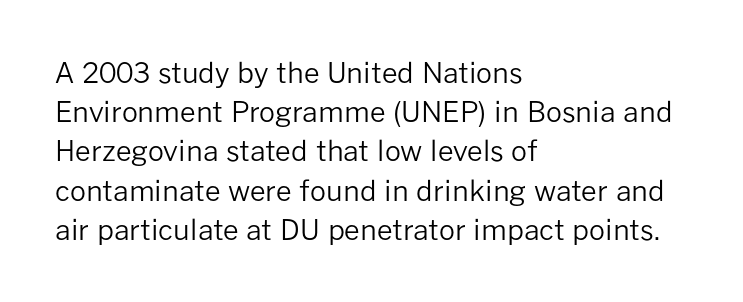
Q: Is the text bold? A: No.
Q: Is the text italic (slanted)? A: No, it is upright.
Q: Is the typeface a serif or a sans-serif typeface? A: Sans-serif.
Q: Is the text underlined? A: No.
Q: How is the paragraph aligned? A: Left-aligned.
Q: Is the spacing between letters normal or unusually wide? A: Normal.
Q: Is the spacing between lines tight, normal or loose? A: Normal.
Q: Width (condensed, normal, or wide)? A: Normal.
Q: Stroke contrast? A: Low.
Q: x-height? A: Medium.
Q: Monospaced? A: No.
